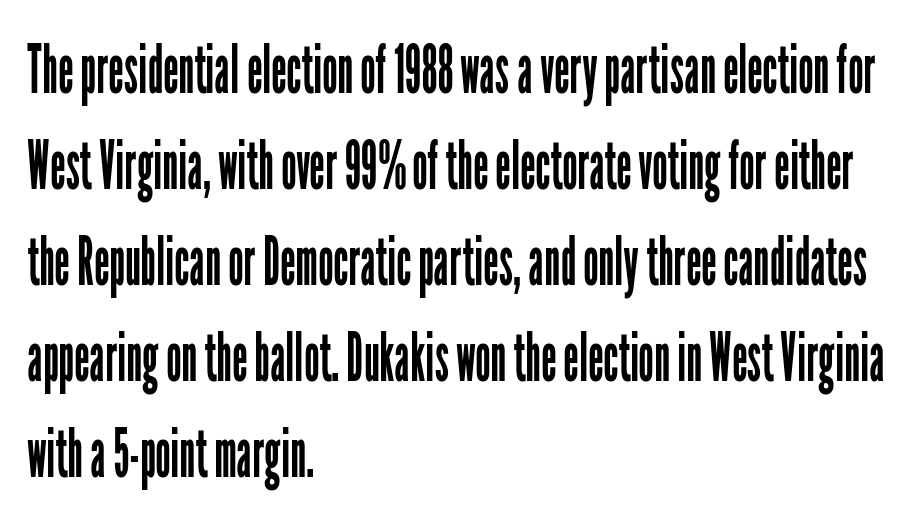
Q: Is the text bold? A: No.
Q: Is the text italic (slanted)? A: No, it is upright.
Q: Is the typeface a serif or a sans-serif typeface? A: Sans-serif.
Q: Is the text underlined? A: No.
Q: How is the paragraph aligned? A: Left-aligned.
Q: Is the spacing between letters normal or unusually wide? A: Normal.
Q: Is the spacing between lines tight, normal or loose? A: Normal.
Q: Width (condensed, normal, or wide)? A: Condensed.
Q: Stroke contrast? A: Low.
Q: x-height? A: Medium.
Q: Monospaced? A: No.
